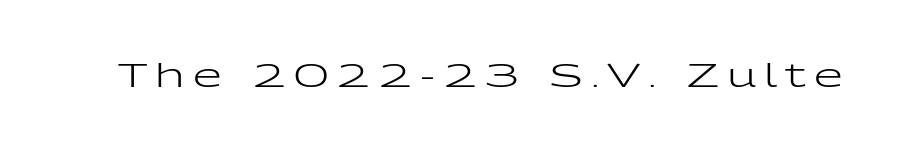
Q: Is the text bold? A: No.
Q: Is the text italic (slanted)? A: No, it is upright.
Q: Is the typeface a serif or a sans-serif typeface? A: Sans-serif.
Q: Is the text underlined? A: No.
Q: Is the spacing between letters normal or unusually wide? A: Unusually wide.
Q: Width (condensed, normal, or wide)? A: Wide.
Q: Stroke contrast? A: Low.
Q: x-height? A: Medium.
Q: Monospaced? A: No.
